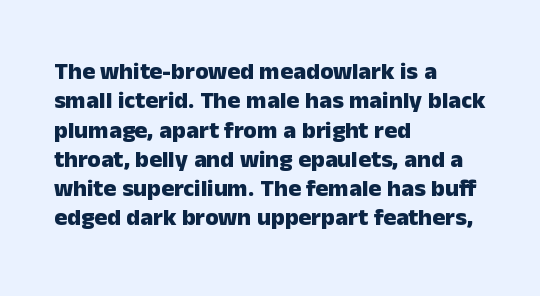
The image shows 24 px bold type, upright; set left-aligned, line spacing 1.22x, normal letter spacing, not underlined.
